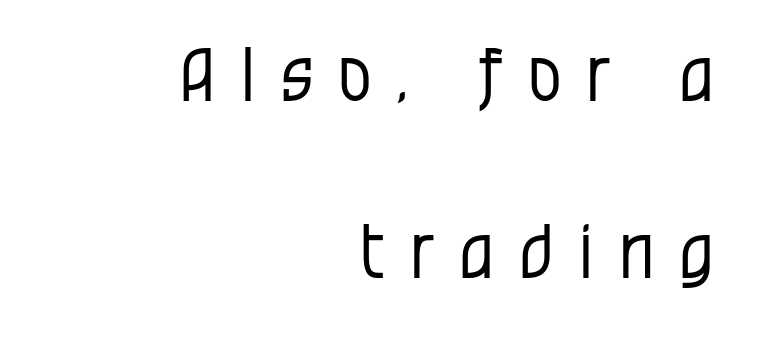
The image shows 73 px regular-weight, condensed sans-serif type, upright; set right-aligned, loose line spacing (2.42x), unusually wide letter spacing (+0.35 em), not underlined; low stroke contrast and a large x-height.
